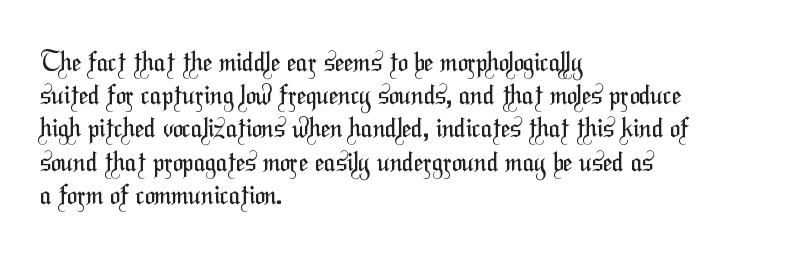
{"bold": "no", "underline": "no", "align": "left", "line_spacing_ratio": 1.23, "letter_spacing": "normal", "letter_spacing_em": 0.0, "glyph_px": 27}
